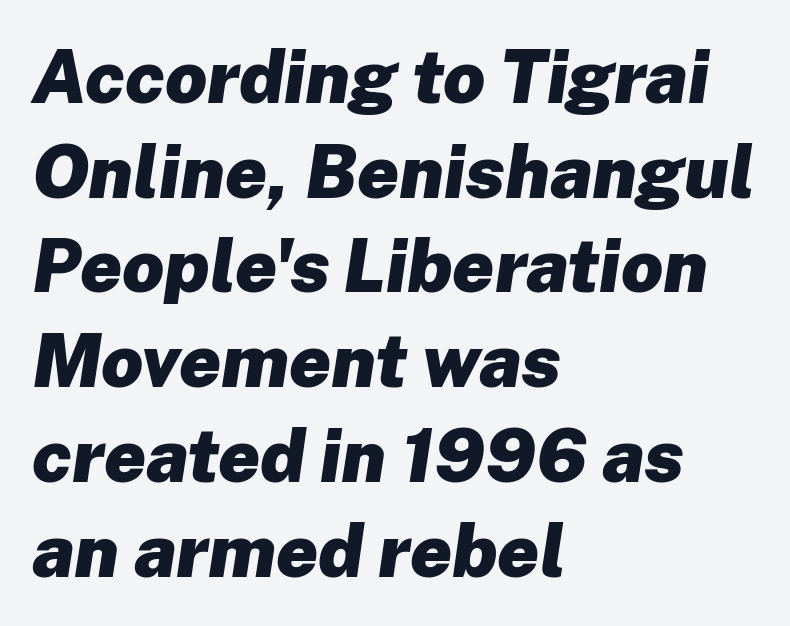
Q: Is the text bold? A: Yes.
Q: Is the text italic (slanted)? A: Yes, it leans right by about 8 degrees.
Q: Is the text underlined? A: No.
Q: How is the paragraph aligned? A: Left-aligned.
Q: Is the spacing between letters normal or unusually wide? A: Normal.
Q: Is the spacing between lines tight, normal or loose? A: Normal.
Q: Width (condensed, normal, or wide)? A: Normal.
Q: Stroke contrast? A: Low.
Q: x-height? A: Medium.
Q: Monospaced? A: No.
